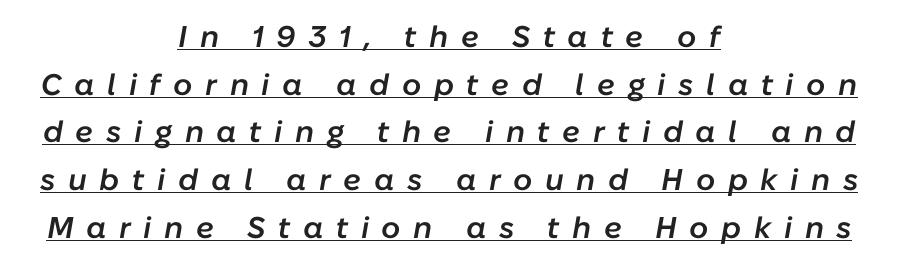
The image shows 30 px semibold type, italic (leaning right); set centered, normal line spacing (1.59x), unusually wide letter spacing (+0.42 em), underlined; low stroke contrast and a medium x-height.
